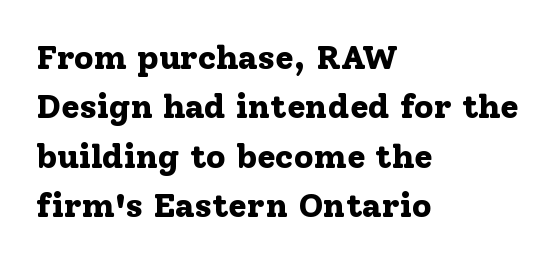
{"serif": "yes", "italic": "no", "bold": "yes", "weight": "bold", "width": "normal", "stroke_contrast": "low", "x_height": "medium", "monospaced": "no", "underline": "no", "align": "left", "line_spacing": "normal", "line_spacing_ratio": 1.45, "letter_spacing": "normal", "letter_spacing_em": 0.0, "glyph_px": 34}
